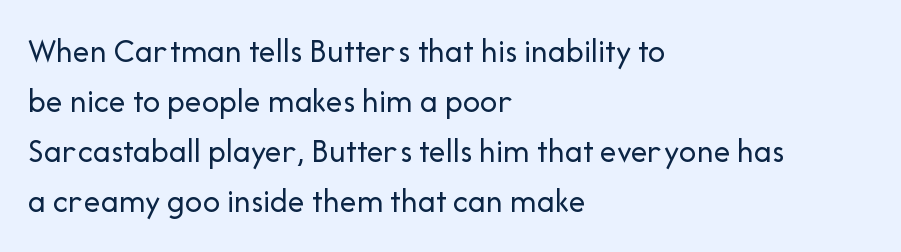
The image shows 34 px regular-weight sans-serif type, upright; set left-aligned, normal line spacing (1.47x), normal letter spacing, not underlined; low stroke contrast and a medium x-height.
